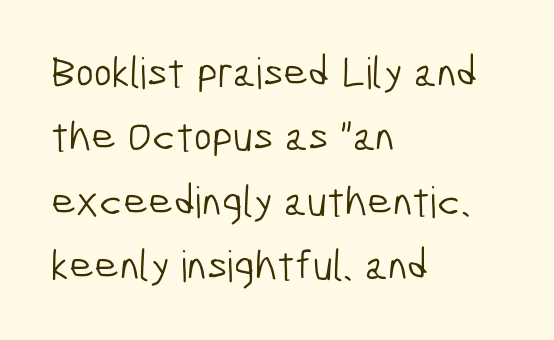
The image shows 43 px light, condensed sans-serif type; set left-aligned, normal line spacing (1.5x), normal letter spacing, not underlined; low stroke contrast and a medium x-height.
